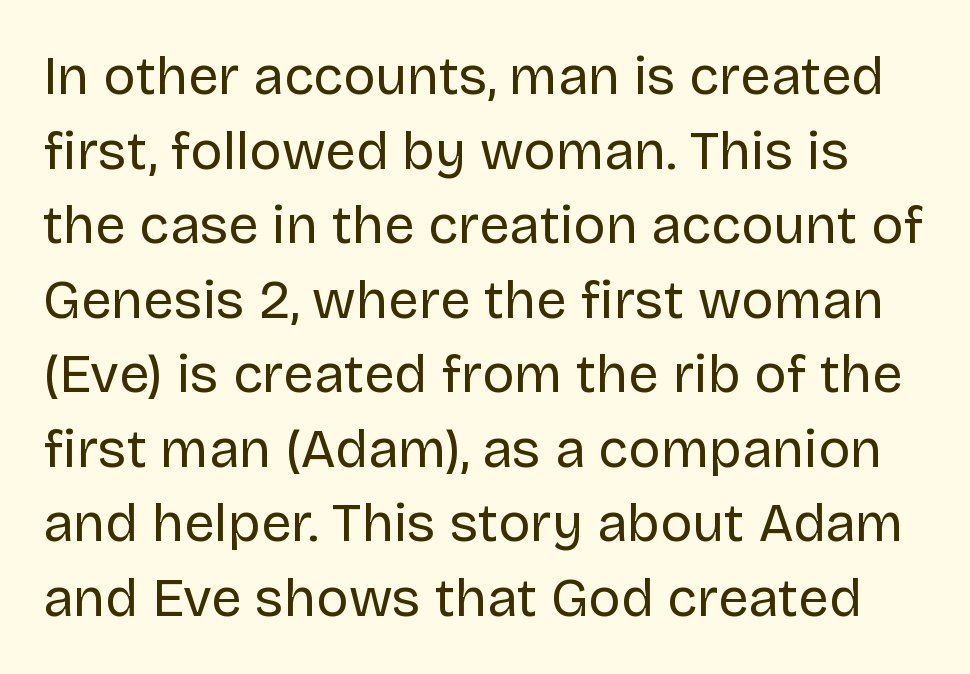
Q: Is the text bold? A: No.
Q: Is the text italic (slanted)? A: No, it is upright.
Q: Is the typeface a serif or a sans-serif typeface? A: Sans-serif.
Q: Is the text underlined? A: No.
Q: Is the spacing between letters normal or unusually wide? A: Normal.
Q: Is the spacing between lines tight, normal or loose? A: Normal.
Q: Width (condensed, normal, or wide)? A: Normal.
Q: Stroke contrast? A: Low.
Q: x-height? A: Large.
Q: Monospaced? A: No.
